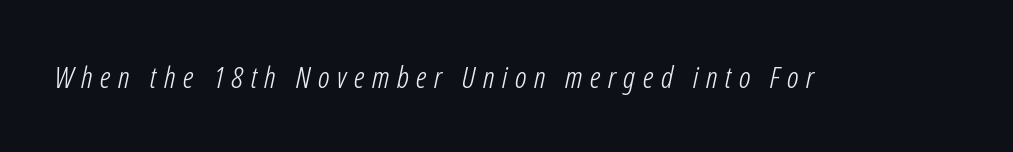
The image shows 30 px light, condensed type, italic (leaning right); set unusually wide letter spacing (+0.25 em), not underlined; low stroke contrast and a medium x-height.
